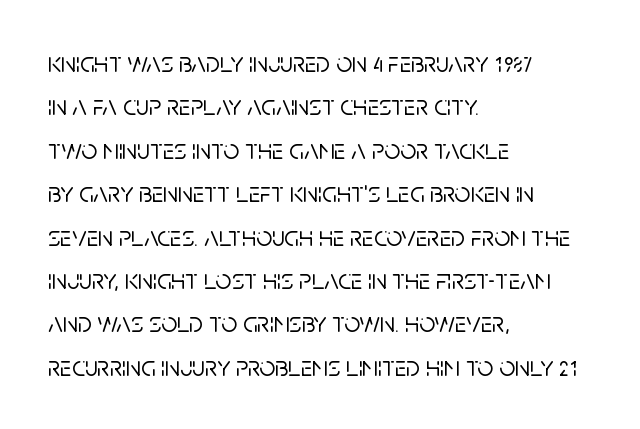
The image shows 28 px sans-serif type, upright; set left-aligned, normal line spacing (1.55x), normal letter spacing, not underlined; low stroke contrast and a large x-height.
